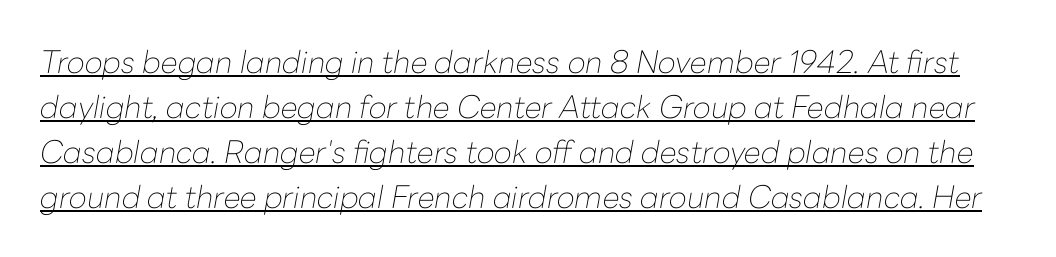
These lines were composed using italics. The typeface has the unassuming heft of standard copy or less. Observe the ordinary spacing: letters are neighbours, not strangers. This rendering features underlined lettering.
